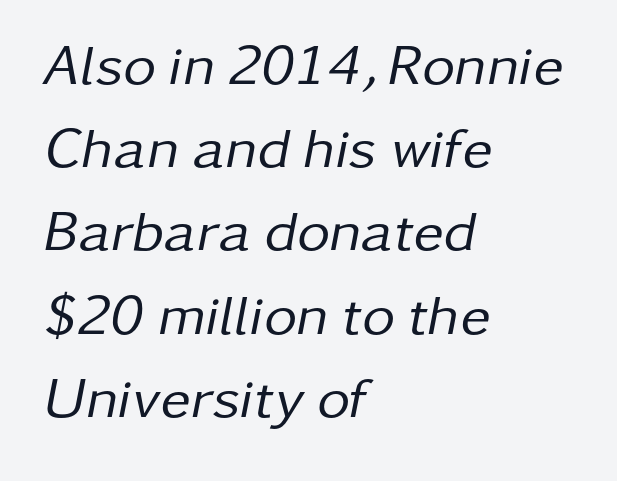
Q: Is the text bold? A: No.
Q: Is the text italic (slanted)? A: Yes, it leans right by about 11 degrees.
Q: Is the text underlined? A: No.
Q: How is the paragraph aligned? A: Left-aligned.
Q: Is the spacing between letters normal or unusually wide? A: Normal.
Q: Is the spacing between lines tight, normal or loose? A: Normal.
Q: Width (condensed, normal, or wide)? A: Normal.
Q: Stroke contrast? A: Low.
Q: x-height? A: Medium.
Q: Monospaced? A: No.
